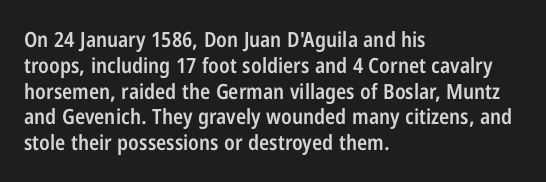
The image shows 21 px text type, upright; set left-aligned, line spacing 1.23x, normal letter spacing, not underlined.
